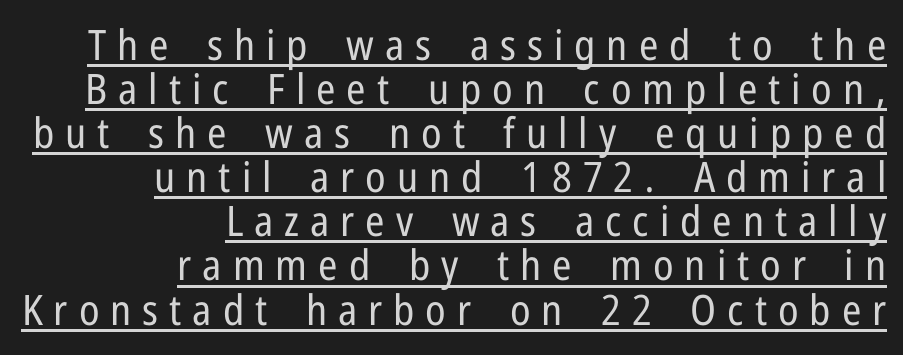
Honestly, the rows look squashed on top of each other. Horizontally, the lines are justified to the trailing edge only. Style check: upright. Serif or sans? Sans — the stroke terminals are bare. Do the characters align in a grid? No, the font is proportional.
